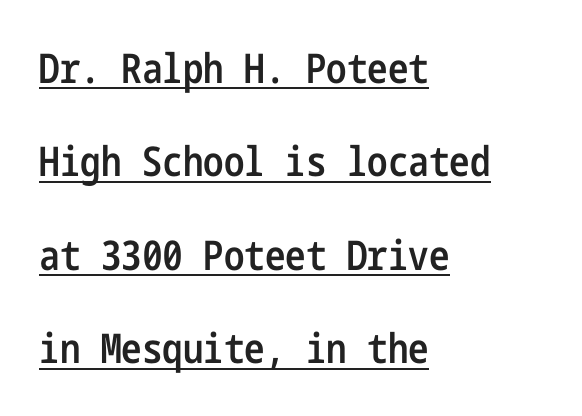
Q: Is the text bold? A: Semi-bold.
Q: Is the text italic (slanted)? A: No, it is upright.
Q: Is the typeface a serif or a sans-serif typeface? A: Sans-serif.
Q: Is the text underlined? A: Yes.
Q: How is the paragraph aligned? A: Left-aligned.
Q: Is the spacing between letters normal or unusually wide? A: Normal.
Q: Is the spacing between lines tight, normal or loose? A: Loose.
Q: Width (condensed, normal, or wide)? A: Condensed.
Q: Stroke contrast? A: Low.
Q: x-height? A: Medium.
